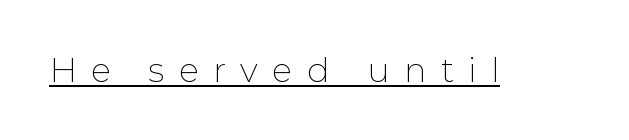
The image shows 34 px thin sans-serif type, upright; set unusually wide letter spacing (+0.42 em), underlined; low stroke contrast and a medium x-height.
